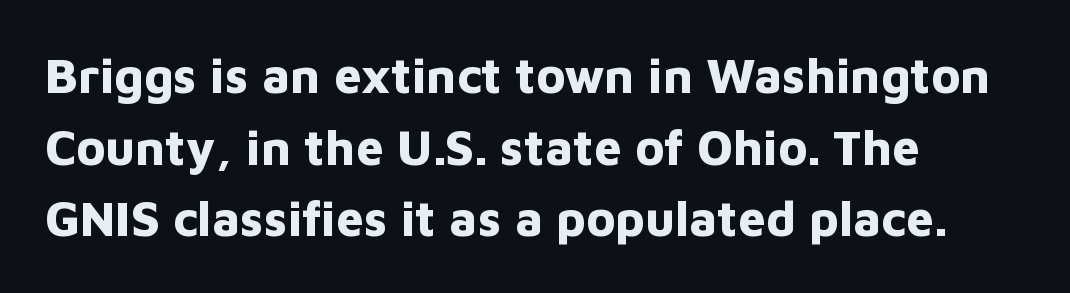
Q: Is the text bold? A: Yes.
Q: Is the text italic (slanted)? A: No, it is upright.
Q: Is the typeface a serif or a sans-serif typeface? A: Sans-serif.
Q: Is the text underlined? A: No.
Q: How is the paragraph aligned? A: Left-aligned.
Q: Is the spacing between letters normal or unusually wide? A: Normal.
Q: Is the spacing between lines tight, normal or loose? A: Normal.
Q: Width (condensed, normal, or wide)? A: Normal.
Q: Stroke contrast? A: Low.
Q: x-height? A: Medium.
Q: Monospaced? A: No.
